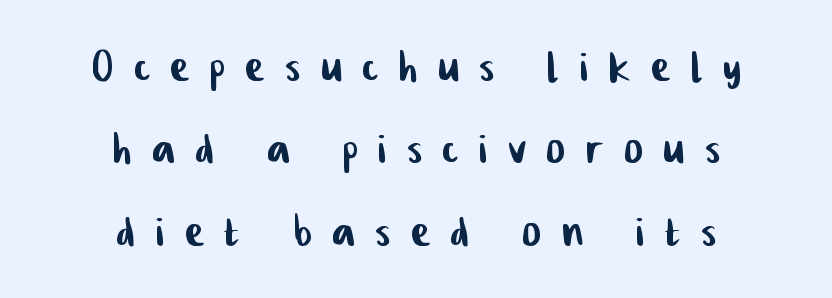
{"serif": "no", "width": "condensed", "stroke_contrast": "low", "x_height": "medium", "monospaced": "no", "underline": "no", "align": "center", "line_spacing": "normal", "line_spacing_ratio": 1.47, "letter_spacing": "wide", "letter_spacing_em": 0.38, "glyph_px": 56}
